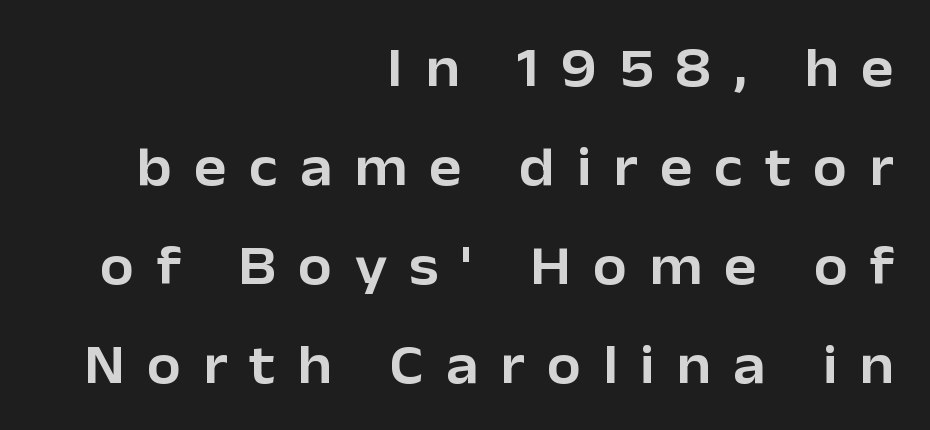
{"serif": "no", "italic": "no", "width": "normal", "stroke_contrast": "low", "x_height": "medium", "monospaced": "no", "underline": "no", "align": "right", "line_spacing_ratio": 1.8, "letter_spacing": "wide", "letter_spacing_em": 0.4, "glyph_px": 55}
